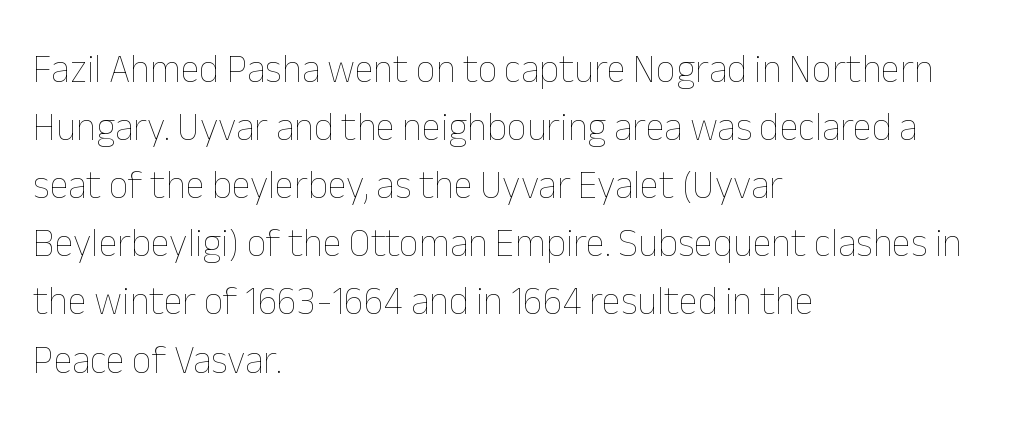
The image shows 39 px thin type, upright; set left-aligned, normal line spacing (1.49x), normal letter spacing, not underlined; low stroke contrast and a medium x-height.
